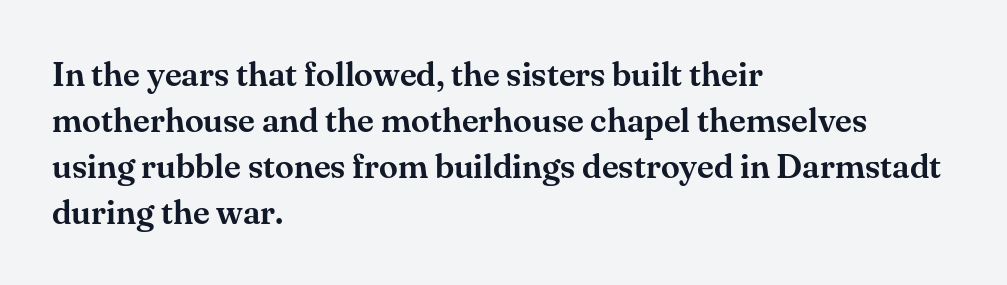
{"serif": "yes", "italic": "no", "width": "normal", "stroke_contrast": "medium", "x_height": "small", "monospaced": "no", "underline": "no", "align": "left", "line_spacing": "normal", "line_spacing_ratio": 1.35, "letter_spacing": "normal", "letter_spacing_em": 0.0, "glyph_px": 34}
